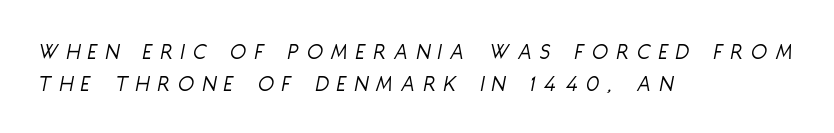
The image shows 23 px text type, italic (leaning right); set left-aligned, normal line spacing (1.39x), unusually wide letter spacing (+0.38 em), not underlined.
